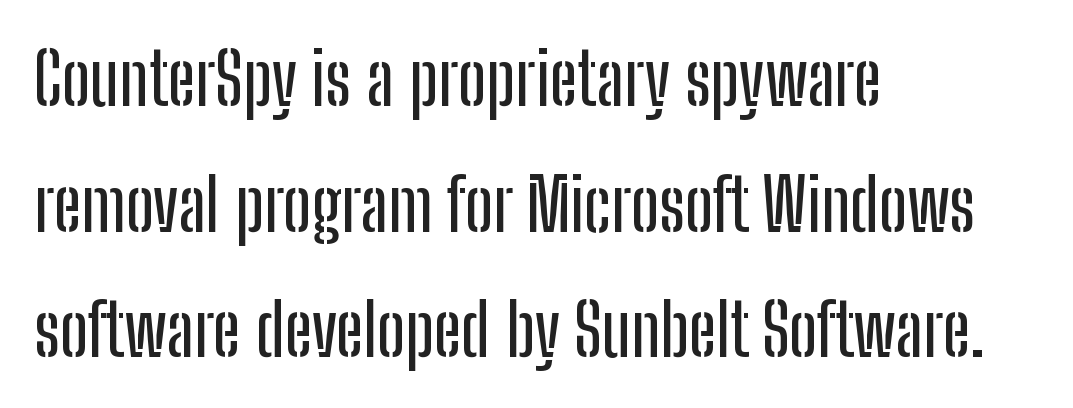
{"serif": "no", "italic": "no", "width": "condensed", "stroke_contrast": "low", "x_height": "medium", "monospaced": "no", "underline": "no", "align": "left", "line_spacing_ratio": 1.72, "letter_spacing": "normal", "letter_spacing_em": 0.0, "glyph_px": 73}
